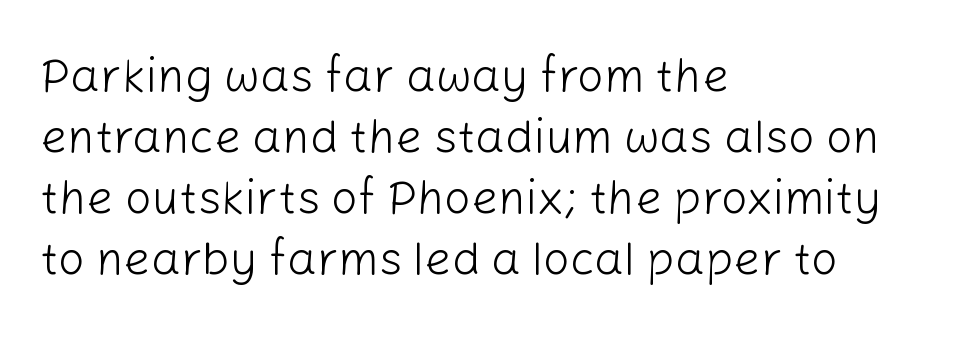
Does the type have serifs? No, each stem ends abruptly. Notice how the passage keeps a crisp vertical edge on the left only. Interline gaps are of average width in this sample. The string is rendered with underlining switched off.
